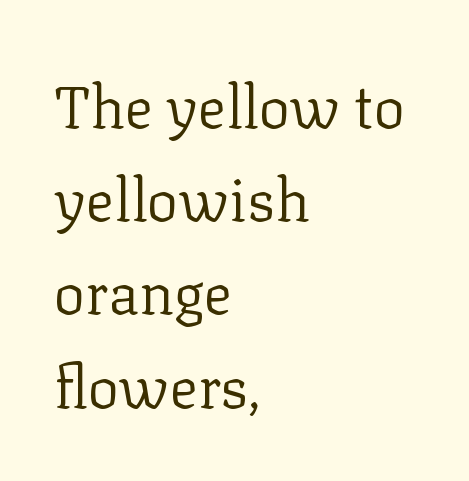
{"serif": "yes", "italic": "no", "bold": "no", "weight": "regular", "width": "normal", "stroke_contrast": "low", "x_height": "medium", "monospaced": "no", "underline": "no", "align": "left", "line_spacing": "normal", "line_spacing_ratio": 1.58, "letter_spacing": "normal", "letter_spacing_em": 0.0, "glyph_px": 59}
